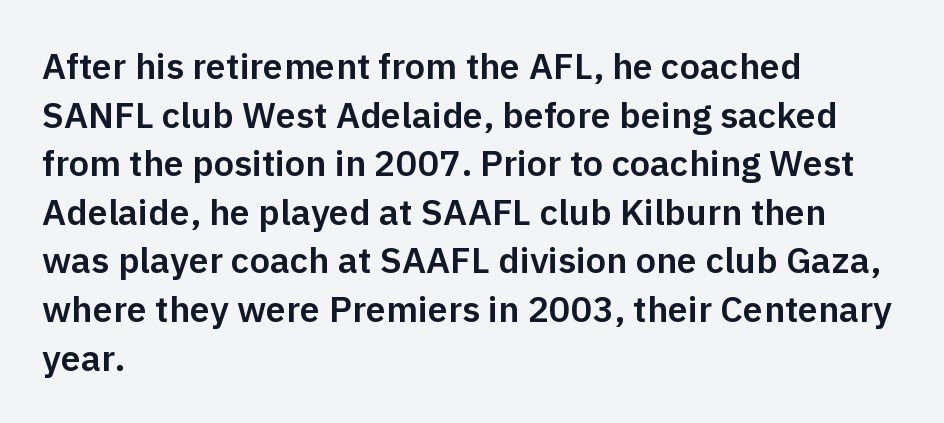
The image shows 36 px sans-serif type, upright; set left-aligned, normal line spacing (1.35x), normal letter spacing, not underlined; low stroke contrast and a medium x-height.
